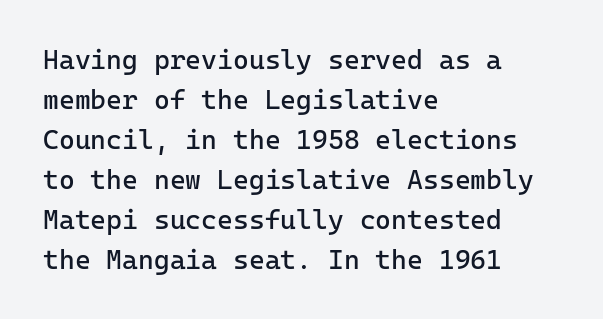
Q: Is the text bold? A: No.
Q: Is the text italic (slanted)? A: No, it is upright.
Q: Is the text underlined? A: No.
Q: How is the paragraph aligned? A: Left-aligned.
Q: Is the spacing between letters normal or unusually wide? A: Normal.
Q: Is the spacing between lines tight, normal or loose? A: Normal.
